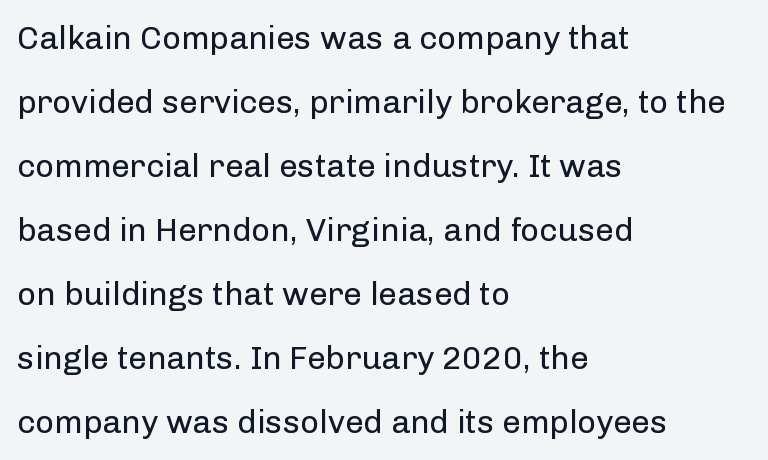
The image shows 33 px regular-weight sans-serif type, upright; set left-aligned, loose line spacing (1.94x), normal letter spacing, not underlined; low stroke contrast and a medium x-height.
